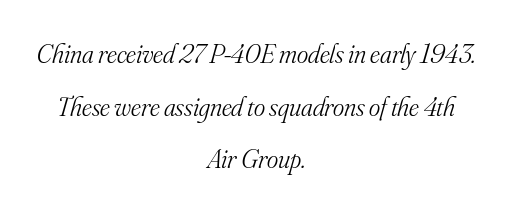
Q: Is the text bold? A: No.
Q: Is the text italic (slanted)? A: Yes, it leans right by about 16 degrees.
Q: Is the text underlined? A: No.
Q: How is the paragraph aligned? A: Centered.
Q: Is the spacing between letters normal or unusually wide? A: Normal.
Q: Is the spacing between lines tight, normal or loose? A: Loose.
